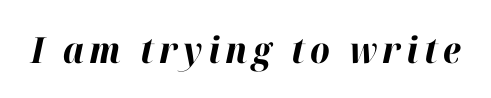
The image shows 36 px bold type, italic (leaning right); set not underlined; high stroke contrast and a medium x-height.
